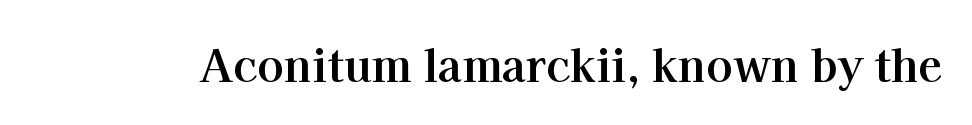
Q: Is the text bold? A: Yes.
Q: Is the text italic (slanted)? A: No, it is upright.
Q: Is the typeface a serif or a sans-serif typeface? A: Serif.
Q: Is the text underlined? A: No.
Q: Is the spacing between letters normal or unusually wide? A: Normal.
Q: Width (condensed, normal, or wide)? A: Normal.
Q: Stroke contrast? A: High.
Q: x-height? A: Medium.
Q: Monospaced? A: No.
